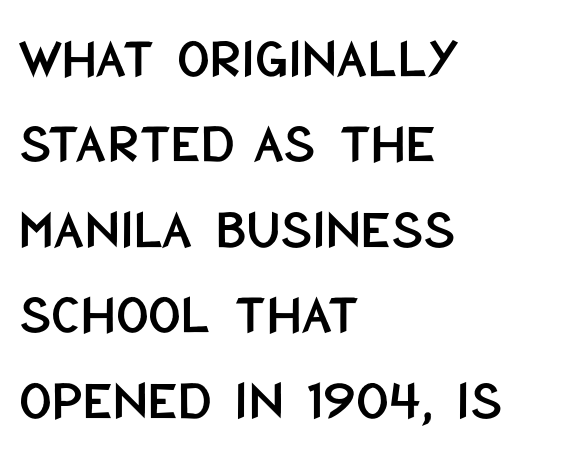
Q: Is the text italic (slanted)? A: No, it is upright.
Q: Is the typeface a serif or a sans-serif typeface? A: Sans-serif.
Q: Is the text underlined? A: No.
Q: How is the paragraph aligned? A: Left-aligned.
Q: Is the spacing between letters normal or unusually wide? A: Normal.
Q: Is the spacing between lines tight, normal or loose? A: Normal.
Q: Width (condensed, normal, or wide)? A: Condensed.
Q: Stroke contrast? A: Low.
Q: x-height? A: Large.
Q: Monospaced? A: No.
